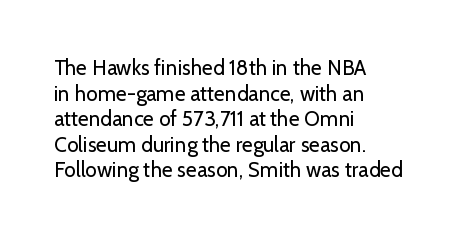
Q: Is the text bold? A: No.
Q: Is the text italic (slanted)? A: No, it is upright.
Q: Is the text underlined? A: No.
Q: How is the paragraph aligned? A: Left-aligned.
Q: Is the spacing between letters normal or unusually wide? A: Normal.
